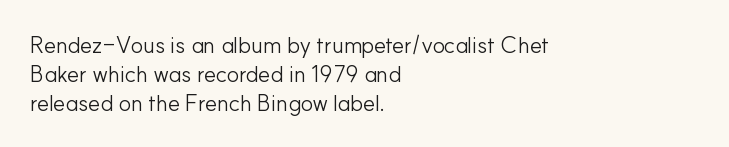
The image shows 23 px text type, upright; set left-aligned, normal line spacing (1.26x), normal letter spacing, not underlined.
